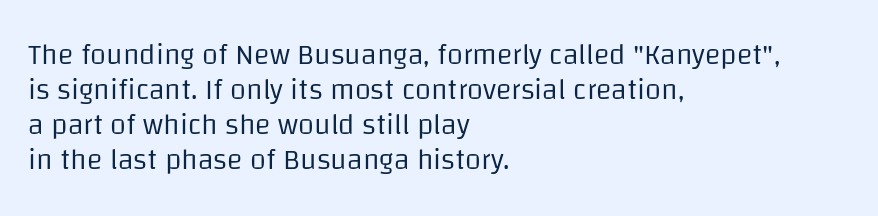
Q: Is the text bold? A: No.
Q: Is the text italic (slanted)? A: No, it is upright.
Q: Is the typeface a serif or a sans-serif typeface? A: Sans-serif.
Q: Is the text underlined? A: No.
Q: How is the paragraph aligned? A: Left-aligned.
Q: Is the spacing between letters normal or unusually wide? A: Normal.
Q: Width (condensed, normal, or wide)? A: Normal.
Q: Stroke contrast? A: Low.
Q: x-height? A: Large.
Q: Monospaced? A: No.
